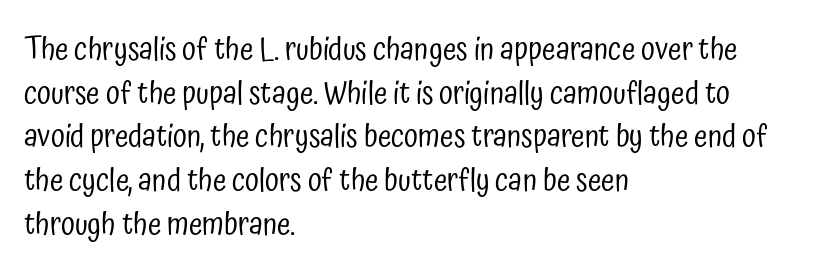
{"serif": "no", "italic": "no", "bold": "no", "weight": "regular", "width": "condensed", "stroke_contrast": "low", "x_height": "medium", "monospaced": "no", "underline": "no", "align": "left", "line_spacing": "normal", "line_spacing_ratio": 1.41, "letter_spacing": "normal", "letter_spacing_em": 0.0, "glyph_px": 31}
